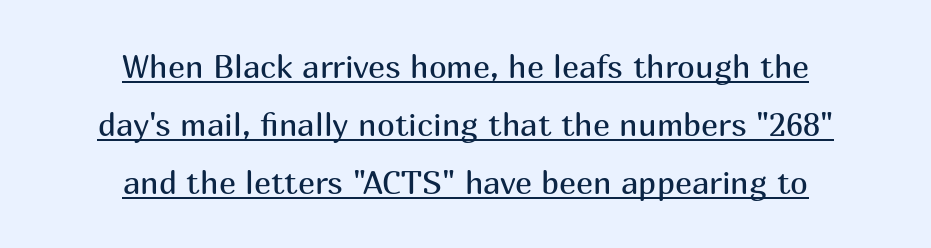
Q: Is the text bold? A: No.
Q: Is the text italic (slanted)? A: No, it is upright.
Q: Is the typeface a serif or a sans-serif typeface? A: Sans-serif.
Q: Is the text underlined? A: Yes.
Q: How is the paragraph aligned? A: Centered.
Q: Is the spacing between letters normal or unusually wide? A: Normal.
Q: Width (condensed, normal, or wide)? A: Normal.
Q: Stroke contrast? A: Medium.
Q: x-height? A: Medium.
Q: Monospaced? A: No.
